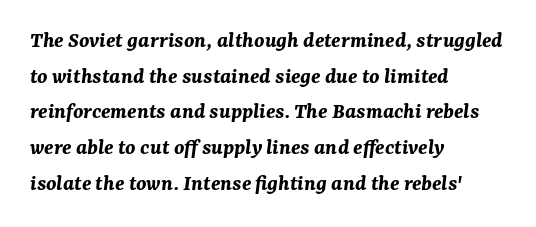
The image shows 23 px bold type, italic (leaning right); set left-aligned, normal line spacing (1.55x), normal letter spacing, not underlined.
